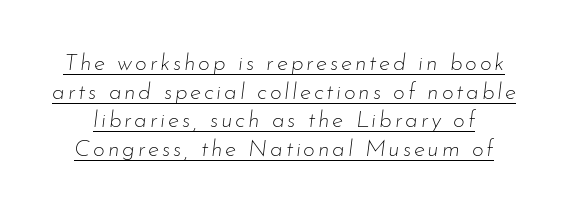
Q: Is the text bold? A: No.
Q: Is the text italic (slanted)? A: Yes, it leans right by about 7 degrees.
Q: Is the text underlined? A: Yes.
Q: Is the spacing between lines tight, normal or loose? A: Normal.
